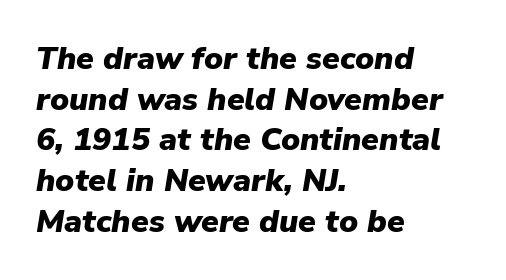
The image shows 32 px heavy type, italic (leaning right); set left-aligned, normal line spacing (1.27x), normal letter spacing, not underlined; low stroke contrast and a medium x-height.
